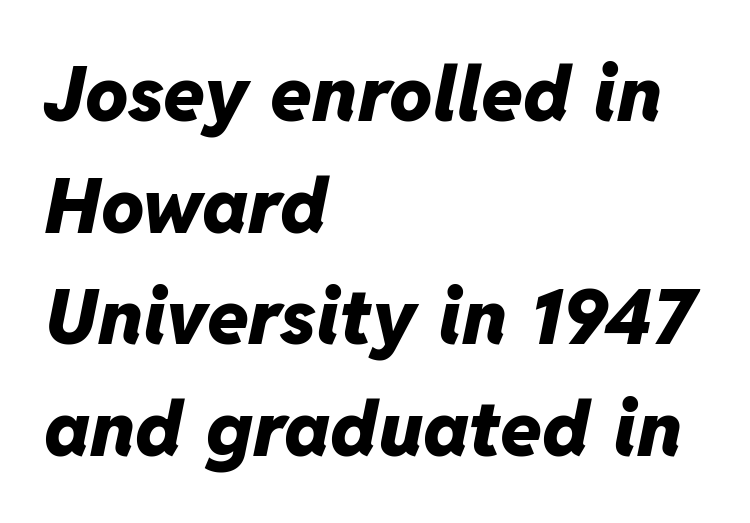
The image shows 76 px heavy type, italic (leaning right); set left-aligned, normal line spacing (1.47x), normal letter spacing, not underlined; low stroke contrast and a medium x-height.
